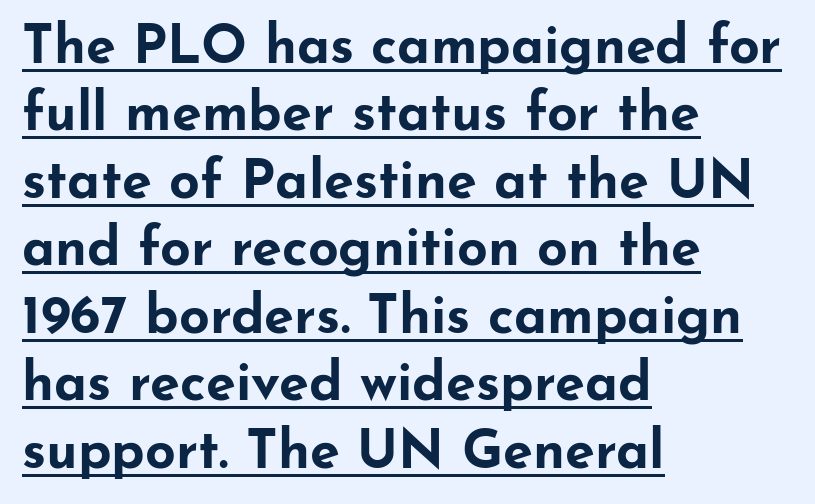
Q: Is the text bold? A: Yes.
Q: Is the text italic (slanted)? A: No, it is upright.
Q: Is the typeface a serif or a sans-serif typeface? A: Sans-serif.
Q: Is the text underlined? A: Yes.
Q: How is the paragraph aligned? A: Left-aligned.
Q: Is the spacing between letters normal or unusually wide? A: Normal.
Q: Is the spacing between lines tight, normal or loose? A: Normal.
Q: Width (condensed, normal, or wide)? A: Wide.
Q: Stroke contrast? A: Low.
Q: x-height? A: Small.
Q: Monospaced? A: No.
